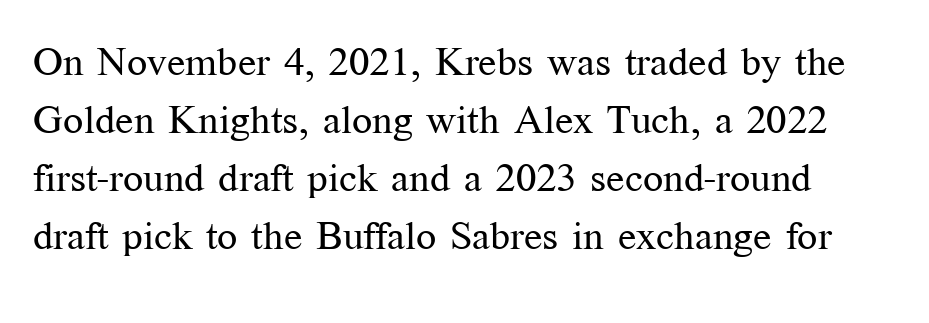
{"serif": "yes", "italic": "no", "bold": "no", "weight": "regular", "width": "normal", "stroke_contrast": "medium", "x_height": "medium", "monospaced": "no", "underline": "no", "line_spacing": "normal", "line_spacing_ratio": 1.45, "letter_spacing": "normal", "letter_spacing_em": 0.0, "glyph_px": 40}
